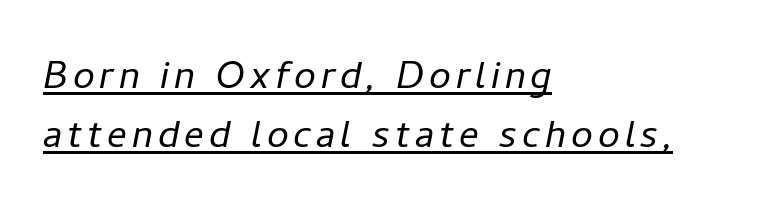
The image shows 49 px light type, italic (leaning right); set left-aligned, line spacing 1.21x, underlined; low stroke contrast and a medium x-height.
